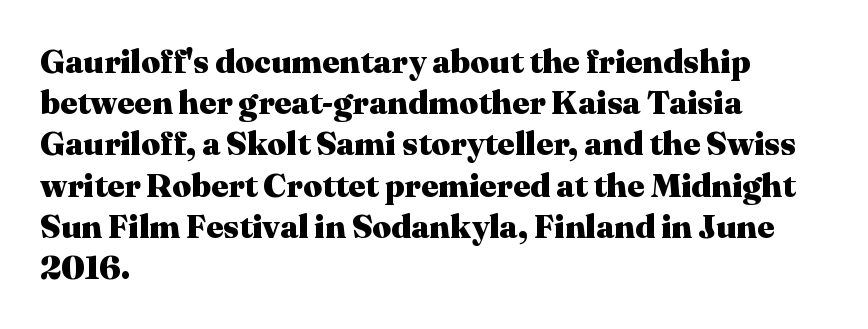
Q: Is the text bold? A: Yes.
Q: Is the text italic (slanted)? A: No, it is upright.
Q: Is the typeface a serif or a sans-serif typeface? A: Serif.
Q: Is the text underlined? A: No.
Q: How is the paragraph aligned? A: Left-aligned.
Q: Is the spacing between letters normal or unusually wide? A: Normal.
Q: Is the spacing between lines tight, normal or loose? A: Normal.
Q: Width (condensed, normal, or wide)? A: Normal.
Q: Stroke contrast? A: Medium.
Q: x-height? A: Medium.
Q: Monospaced? A: No.
